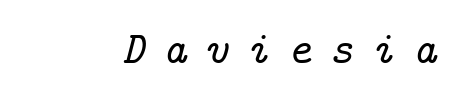
{"serif": "yes", "italic": "yes", "lean": "right", "slant_degrees": 14, "width": "normal", "stroke_contrast": "low", "x_height": "medium", "underline": "no", "letter_spacing": "wide", "letter_spacing_em": 0.38, "glyph_px": 46}
